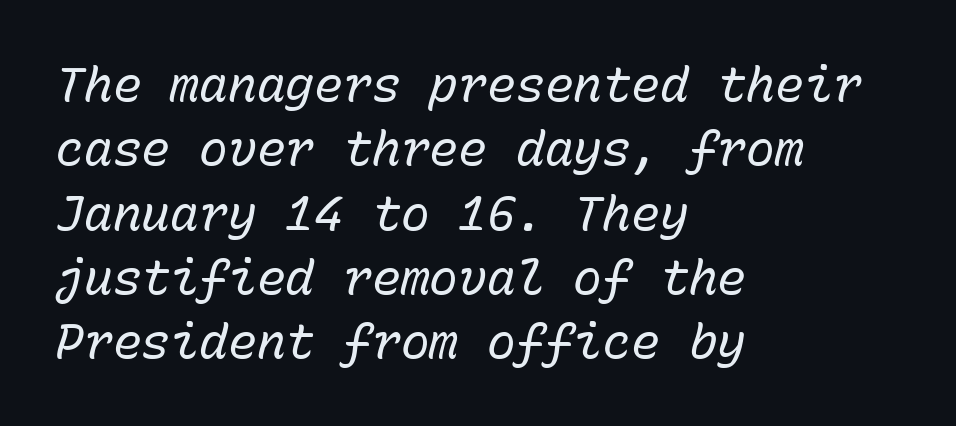
{"italic": "yes", "lean": "right", "slant_degrees": 15, "bold": "no", "weight": "regular", "width": "normal", "stroke_contrast": "low", "x_height": "medium", "monospaced": "yes", "underline": "no", "align": "left", "line_spacing": "normal", "line_spacing_ratio": 1.34, "letter_spacing": "normal", "letter_spacing_em": 0.0, "glyph_px": 48}
